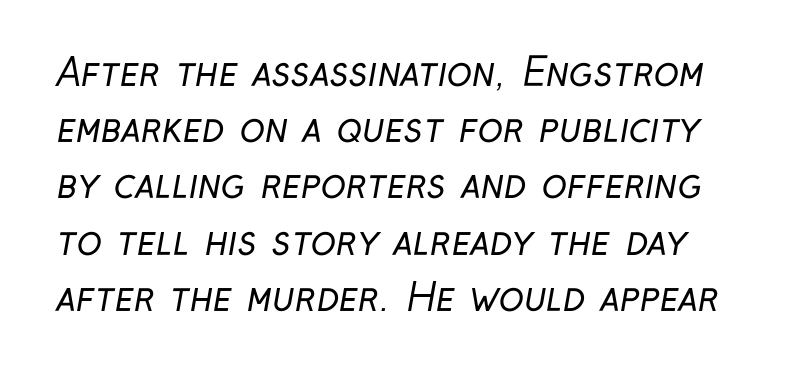
If you drew a ruler down the left edge, every line would touch it. These glyphs show unthickened strokes, regular width or finer. Letters rest on an invisible, unmarked baseline. This sample uses a sans-serif face. The letters advance in unequal steps, a hallmark of proportional type.
